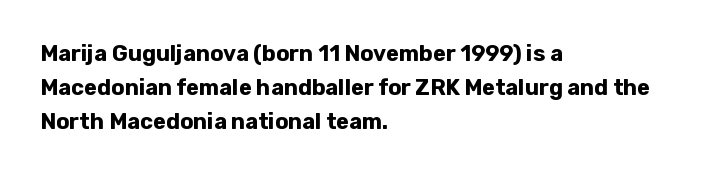
The image shows 22 px bold type, upright; set left-aligned, normal line spacing (1.55x), normal letter spacing, not underlined.
